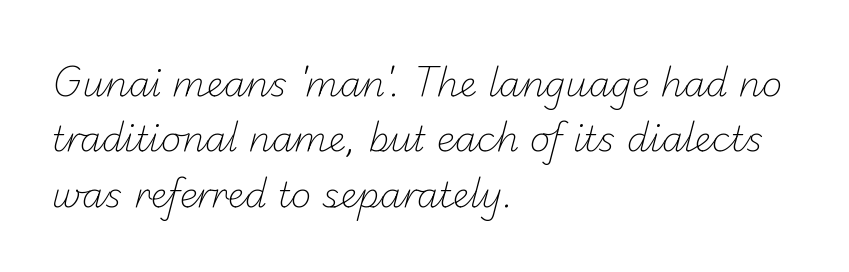
{"serif": "no", "bold": "no", "weight": "light", "width": "normal", "stroke_contrast": "low", "x_height": "small", "monospaced": "no", "underline": "no", "align": "left", "line_spacing": "normal", "line_spacing_ratio": 1.58, "letter_spacing": "normal", "letter_spacing_em": 0.0, "glyph_px": 35}
